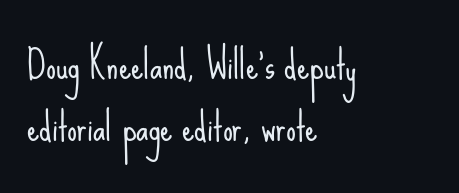
The image shows 39 px light, condensed sans-serif type, upright; set left-aligned, normal line spacing (1.58x), normal letter spacing, not underlined; low stroke contrast and a small x-height.
